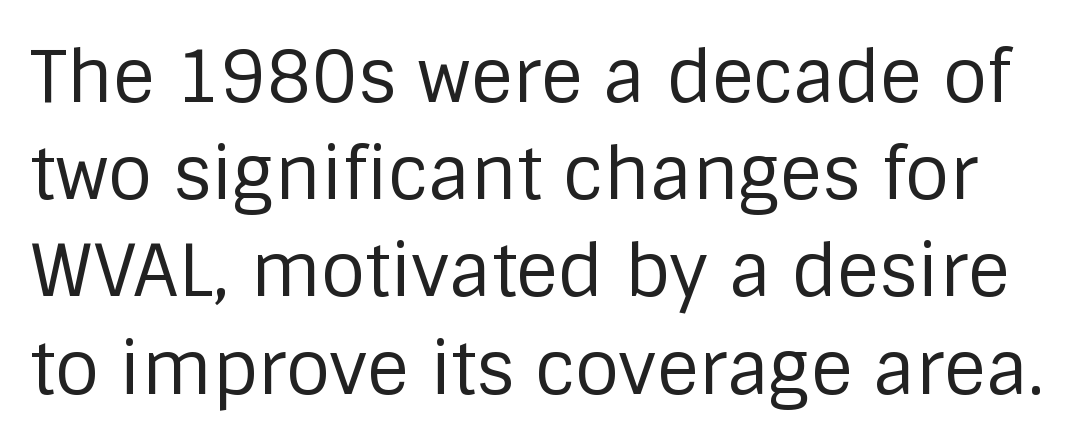
Q: Is the text bold? A: No.
Q: Is the text italic (slanted)? A: No, it is upright.
Q: Is the typeface a serif or a sans-serif typeface? A: Sans-serif.
Q: Is the text underlined? A: No.
Q: Is the spacing between letters normal or unusually wide? A: Normal.
Q: Is the spacing between lines tight, normal or loose? A: Normal.
Q: Width (condensed, normal, or wide)? A: Normal.
Q: Stroke contrast? A: Low.
Q: x-height? A: Large.
Q: Monospaced? A: No.
